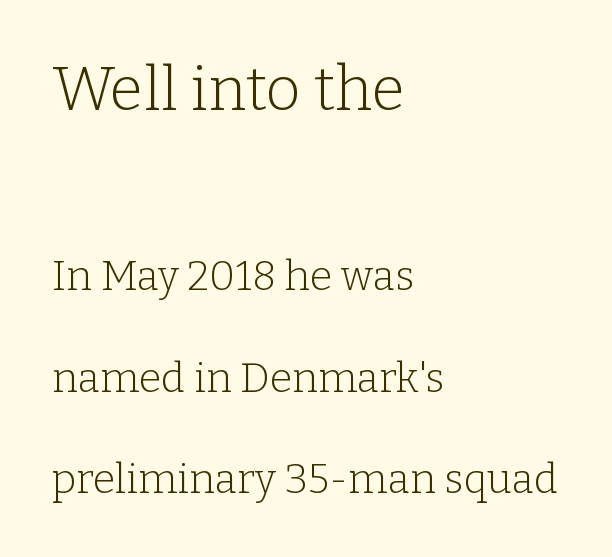
Q: Is the text bold? A: No.
Q: Is the text italic (slanted)? A: No, it is upright.
Q: Is the typeface a serif or a sans-serif typeface? A: Serif.
Q: Is the text underlined? A: No.
Q: How is the paragraph aligned? A: Left-aligned.
Q: Is the spacing between letters normal or unusually wide? A: Normal.
Q: Is the spacing between lines tight, normal or loose? A: Loose.
Q: Which block of text is set in a larger size, the first (top) or the second (bottom)? A: The first (top) one.
Q: Width (condensed, normal, or wide)? A: Normal.
Q: Stroke contrast? A: Low.
Q: x-height? A: Medium.
Q: Monospaced? A: No.
